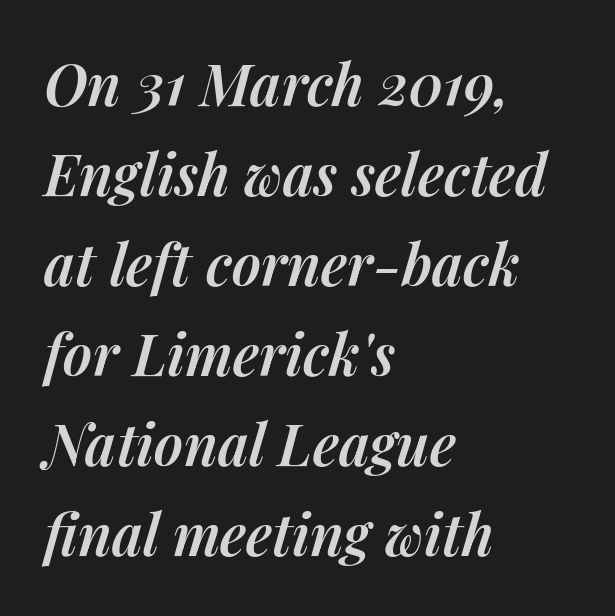
The image shows 57 px semibold type, italic (leaning right); set left-aligned, normal line spacing (1.58x), normal letter spacing, not underlined; medium stroke contrast and a medium x-height.
